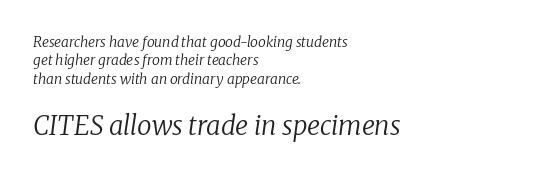
Q: Is the text bold? A: No.
Q: Is the text italic (slanted)? A: Yes, it leans right by about 8 degrees.
Q: Is the text underlined? A: No.
Q: How is the paragraph aligned? A: Left-aligned.
Q: Is the spacing between letters normal or unusually wide? A: Normal.
Q: Is the spacing between lines tight, normal or loose? A: Normal.
Q: Which block of text is set in a larger size, the first (top) or the second (bottom)? A: The second (bottom) one.
